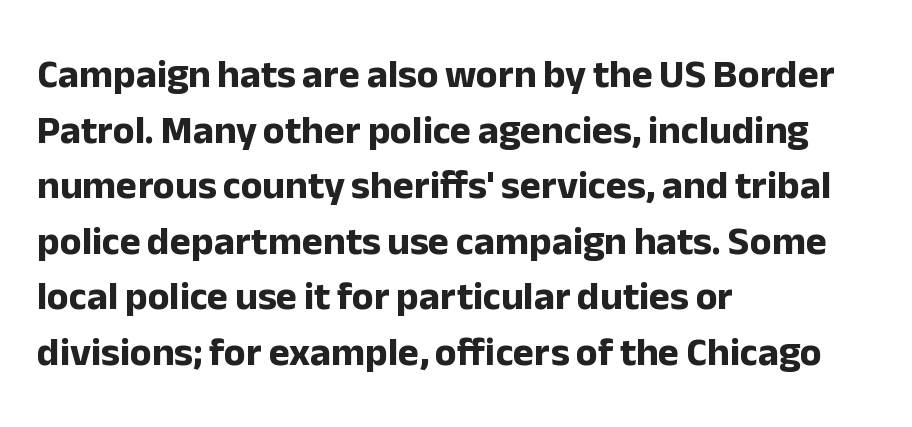
The passage shown is typed in a proportional face where columns would drift. Vertical spacing — default. This sample is left-justified, so line endings fall wherever the words run out. Students, this is bold: see how much ink each stroke carries. A sans-serif font was chosen for this passage.
